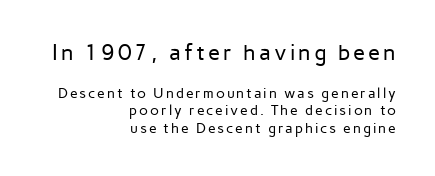
{"italic": "no", "bold": "no", "underline": "no", "align": "right", "line_spacing_ratio": 1.24, "larger_block": "first", "size_ratio": 1.57, "glyph_px": 22}
